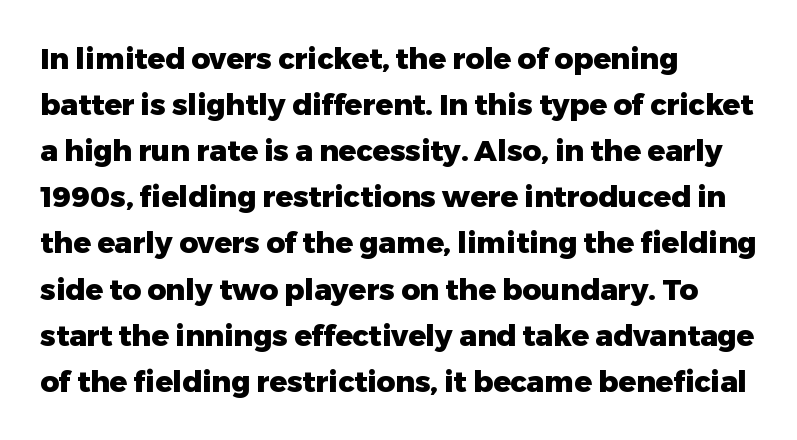
The words here are not underlined. Compared with typical paragraphs, the rows here are spaced about the same. The letters carry no serifs — their stems end cleanly without finishing strokes. Every character sits straight up, as roman type does. These lines are set flush left with a ragged right edge. Letter spacing: default.
